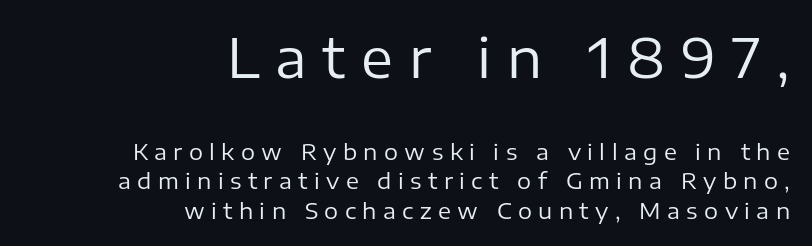
Rows of type keep a routine distance in the vertical direction. Type style note: lacks serifs. Compared with a flush-left layout, this one pins lines to the opposite, right side. Does the lettering tilt? It doesn't — this is upright. Note the varied advance widths — an 'i' is clearly narrower than an 'm'.
